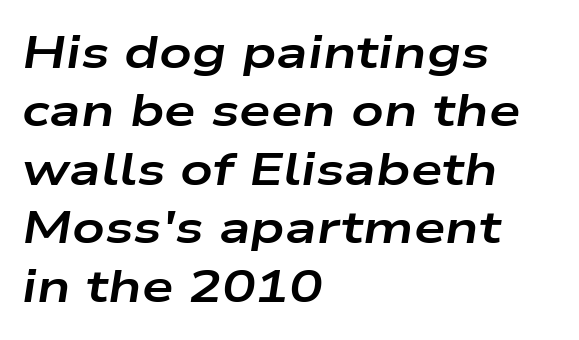
Q: Is the text bold? A: Yes.
Q: Is the text italic (slanted)? A: Yes, it leans right by about 9 degrees.
Q: Is the text underlined? A: No.
Q: How is the paragraph aligned? A: Left-aligned.
Q: Is the spacing between letters normal or unusually wide? A: Normal.
Q: Is the spacing between lines tight, normal or loose? A: Normal.
Q: Width (condensed, normal, or wide)? A: Wide.
Q: Stroke contrast? A: Low.
Q: x-height? A: Medium.
Q: Monospaced? A: No.
